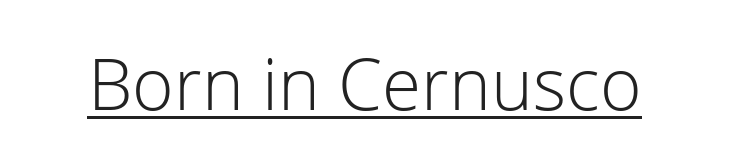
The image shows 71 px light sans-serif type, upright; set normal letter spacing, underlined; low stroke contrast and a medium x-height.
